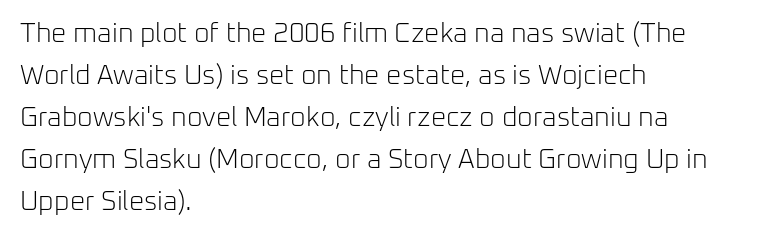
The image shows 27 px text type, upright; set left-aligned, normal line spacing (1.56x), normal letter spacing, not underlined.
